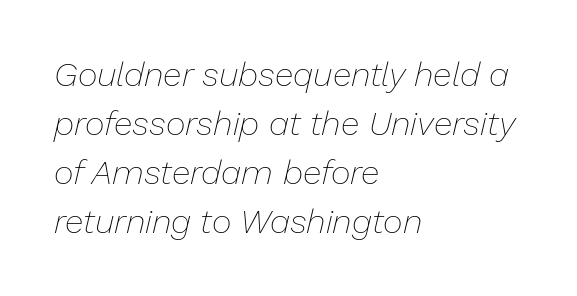
Q: Is the text bold? A: No.
Q: Is the text italic (slanted)? A: Yes, it leans right by about 13 degrees.
Q: Is the text underlined? A: No.
Q: How is the paragraph aligned? A: Left-aligned.
Q: Is the spacing between letters normal or unusually wide? A: Normal.
Q: Is the spacing between lines tight, normal or loose? A: Normal.
Q: Width (condensed, normal, or wide)? A: Normal.
Q: Stroke contrast? A: Low.
Q: x-height? A: Medium.
Q: Monospaced? A: No.
